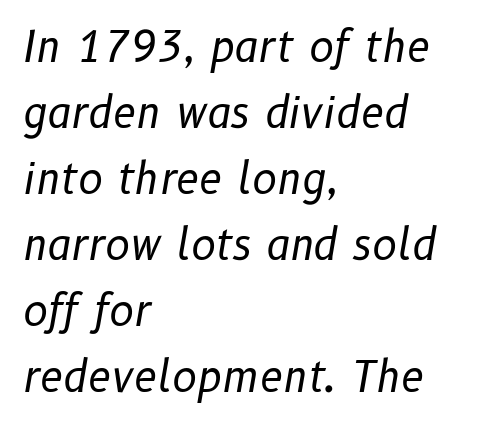
Glance below the letters and you will spot only blank space. There is no visible air inserted between adjacent glyphs. Line starts are locked; line ends wander. The font sits on the lighter half of the weight spectrum, regular included. In terms of posture, this sample is oblique.
